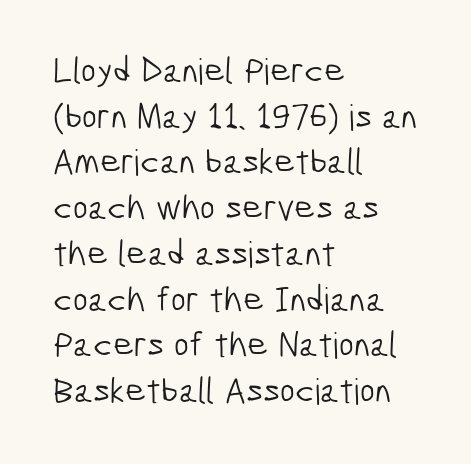
Font category for this specimen: sans-serif. These lines are rendered in a variable-pitch font. The passage shown is not underscored anywhere. Which margin do the lines hug? The left one — the right edge is uneven. This is not heavy type; no bold has been used.
